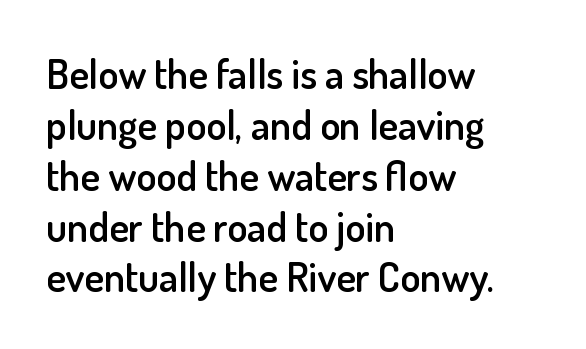
{"serif": "no", "italic": "no", "bold": "semi", "weight": "semibold", "width": "normal", "stroke_contrast": "low", "x_height": "small", "monospaced": "no", "underline": "no", "align": "left", "line_spacing_ratio": 1.24, "letter_spacing": "normal", "letter_spacing_em": 0.0, "glyph_px": 41}
